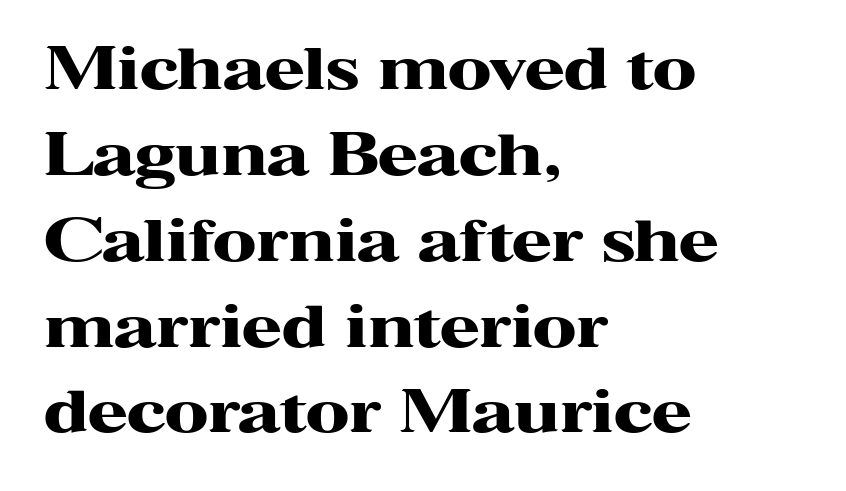
The image shows 58 px heavy, wide serif type, upright; set left-aligned, normal line spacing (1.48x), normal letter spacing, not underlined; high stroke contrast and a medium x-height.
